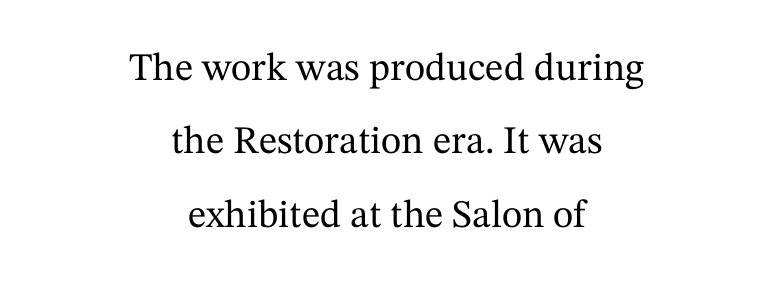
No extra tracking has been applied to these lines. Spacing verdict: proportional, widths tailored to each character. Classification — serif. One-word summary of the alignment: center.
